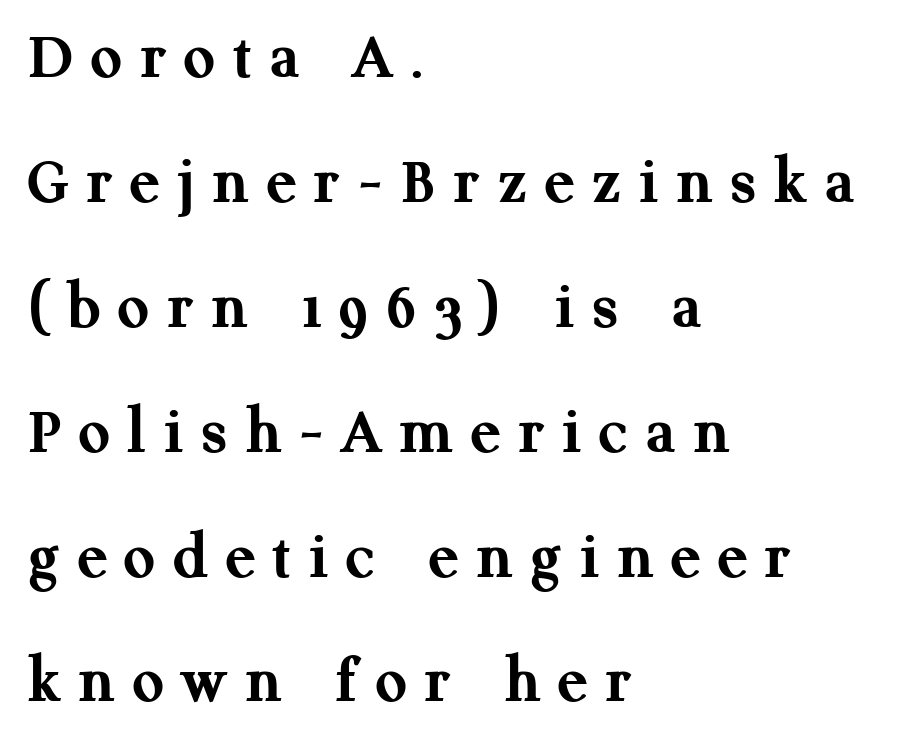
The image shows 69 px semibold serif type, upright; set left-aligned, line spacing 1.81x, unusually wide letter spacing (+0.26 em), not underlined; medium stroke contrast and a medium x-height.
